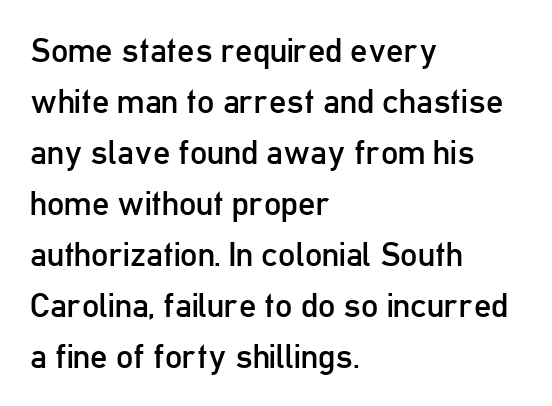
The image shows 34 px regular-weight, condensed sans-serif type, upright; set left-aligned, normal line spacing (1.5x), normal letter spacing, not underlined; low stroke contrast and a medium x-height.
